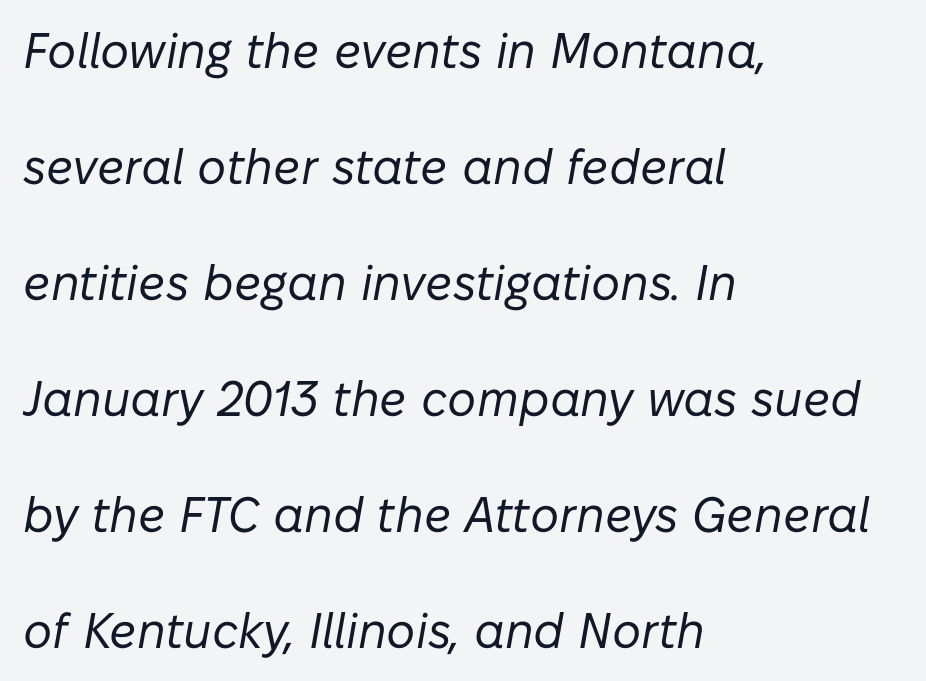
{"italic": "yes", "lean": "right", "slant_degrees": 10, "bold": "no", "weight": "regular", "width": "normal", "stroke_contrast": "low", "x_height": "medium", "monospaced": "no", "underline": "no", "align": "left", "line_spacing": "loose", "line_spacing_ratio": 2.32, "letter_spacing": "normal", "letter_spacing_em": 0.0, "glyph_px": 50}
